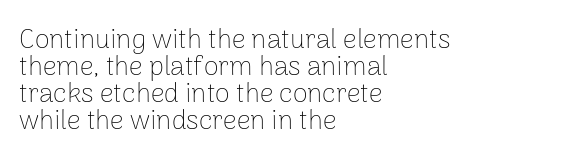
The image shows 27 px text type, upright; set left-aligned, tight line spacing (1.0x), normal letter spacing, not underlined.
